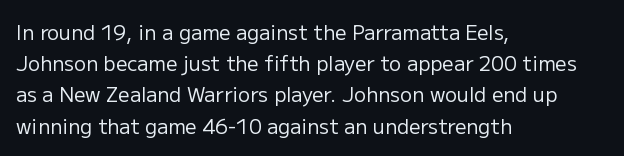
Q: Is the text bold? A: No.
Q: Is the text italic (slanted)? A: No, it is upright.
Q: Is the text underlined? A: No.
Q: How is the paragraph aligned? A: Left-aligned.
Q: Is the spacing between letters normal or unusually wide? A: Normal.
Q: Is the spacing between lines tight, normal or loose? A: Normal.
